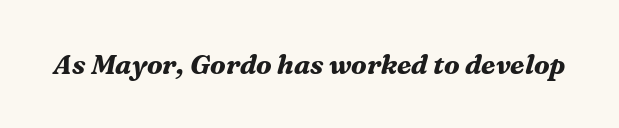
The line texture is even and compact thanks to regular tracking. Decoration check: the copy has no underline. Is the type bold? Yes — the strokes are clearly thick and heavy. These lines were composed using italics.
